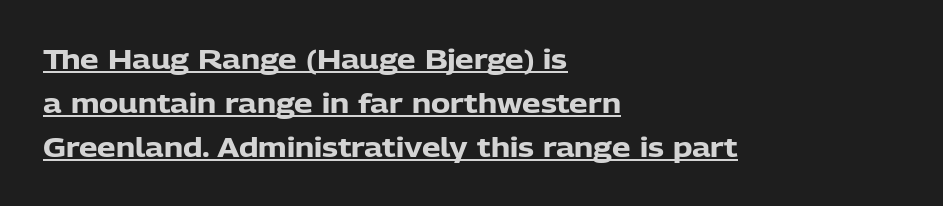
The axis of the letterforms is exactly vertical. No extra tracking has been applied to these lines. Leftover space on each line is placed entirely after the last word. What's the leading like? Ordinary, nothing unusual. The passage shown is emphatically bold.
